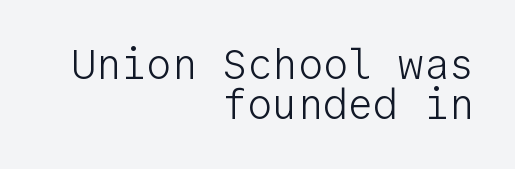
Students, observe: this is what under-led, compact text looks like. Each letter, wide or thin by design, is forced into the same width here. This is not heavy type; no bold has been used. What stands out about the letter spacing? Nothing — it is the standard amount. Posture: straight, roman, zero tilt.
